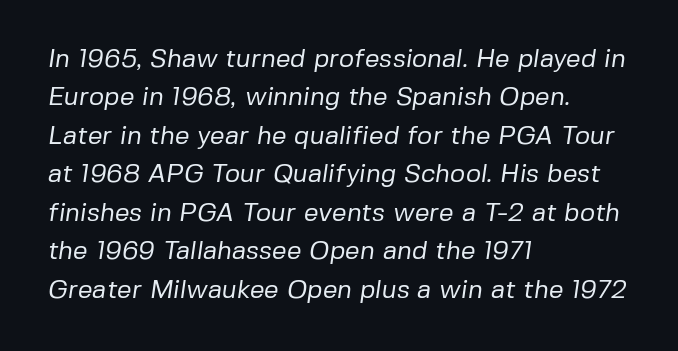
{"bold": "no", "underline": "no", "align": "left", "line_spacing": "normal", "line_spacing_ratio": 1.48, "letter_spacing": "normal", "letter_spacing_em": 0.0, "glyph_px": 26}
